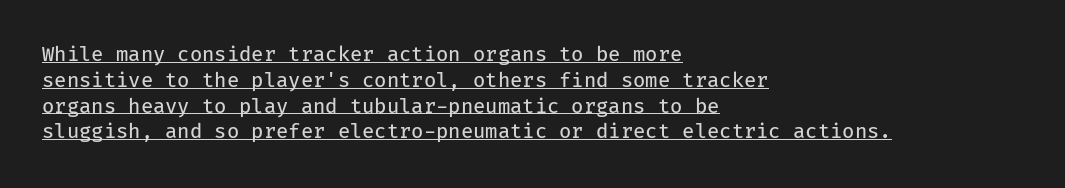
Q: Is the text bold? A: No.
Q: Is the text italic (slanted)? A: No, it is upright.
Q: Is the text underlined? A: Yes.
Q: How is the paragraph aligned? A: Left-aligned.
Q: Is the spacing between letters normal or unusually wide? A: Normal.
Q: Is the spacing between lines tight, normal or loose? A: Normal.
